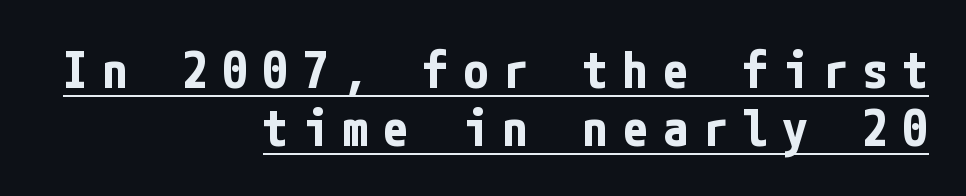
{"serif": "no", "italic": "no", "bold": "yes", "weight": "bold", "width": "condensed", "stroke_contrast": "low", "x_height": "medium", "underline": "yes", "align": "right", "line_spacing_ratio": 1.16, "letter_spacing": "wide", "letter_spacing_em": 0.3, "glyph_px": 50}
